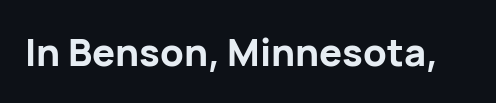
The text was rendered using a sans face with plain stroke endings. A typesetter would call this zero additional tracking. If you drew a line through each stem, it would be perfectly vertical. The rendering uses a bold face; every stroke is thick and dark. Descender tails drop into unmarked territory.
